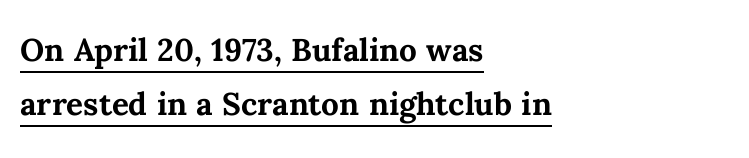
Q: Is the text bold? A: Yes.
Q: Is the text italic (slanted)? A: No, it is upright.
Q: Is the text underlined? A: Yes.
Q: How is the paragraph aligned? A: Left-aligned.
Q: Is the spacing between letters normal or unusually wide? A: Normal.
Q: Is the spacing between lines tight, normal or loose? A: Normal.
Q: Width (condensed, normal, or wide)? A: Normal.
Q: Stroke contrast? A: Medium.
Q: x-height? A: Medium.
Q: Monospaced? A: No.
